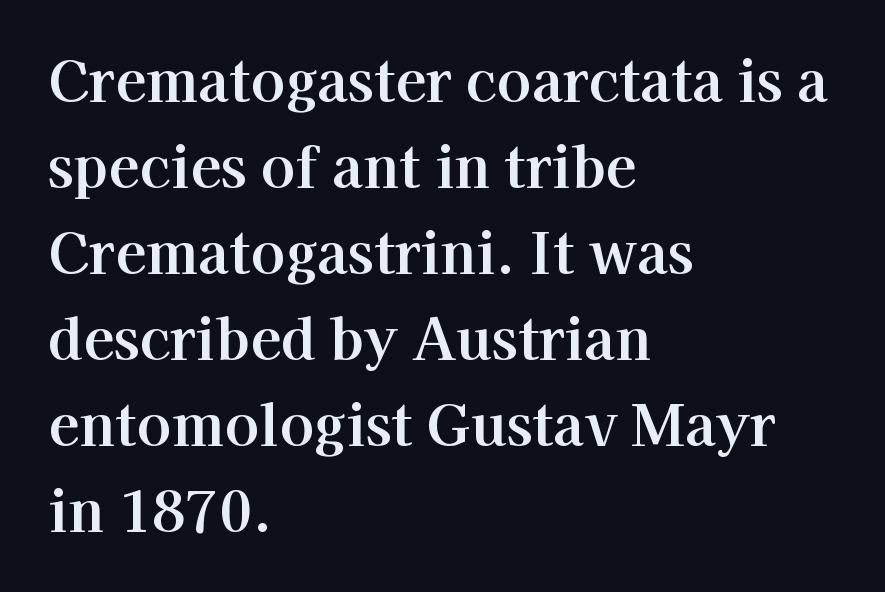
If you drew a line through each stem, it would be perfectly vertical. The words here are not underlined. The paragraph has a hard left edge and a soft right edge. Whoever set this chose a conventional vertical rhythm.
